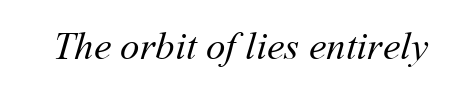
Inter-character spacing is left at the font's built-in metrics. Letters rest on an invisible, unmarked baseline. Note the varied advance widths — an 'i' is clearly narrower than an 'm'. Stems and bowls with no extra thickness — not bold.
